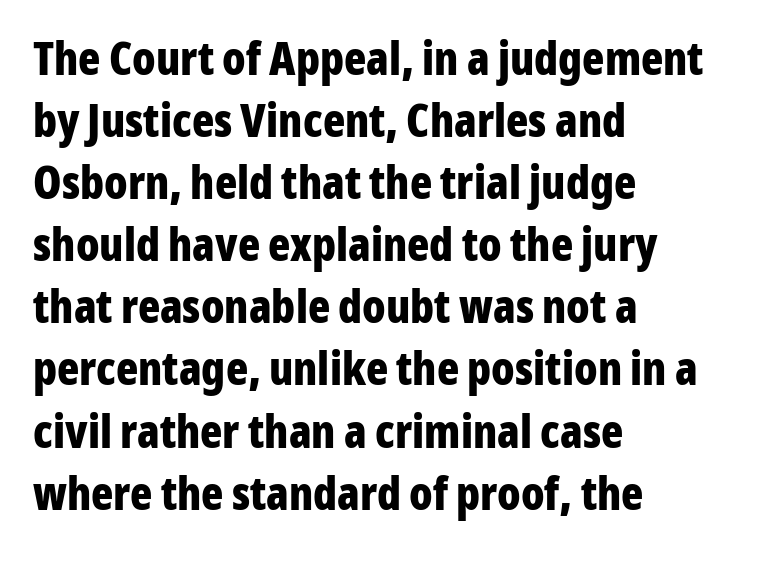
Q: Is the text bold? A: Yes.
Q: Is the text italic (slanted)? A: No, it is upright.
Q: Is the typeface a serif or a sans-serif typeface? A: Sans-serif.
Q: Is the text underlined? A: No.
Q: How is the paragraph aligned? A: Left-aligned.
Q: Is the spacing between letters normal or unusually wide? A: Normal.
Q: Is the spacing between lines tight, normal or loose? A: Normal.
Q: Width (condensed, normal, or wide)? A: Condensed.
Q: Stroke contrast? A: Low.
Q: x-height? A: Medium.
Q: Monospaced? A: No.
